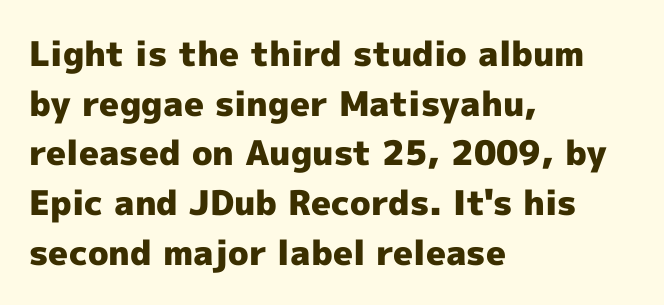
{"serif": "no", "italic": "no", "bold": "yes", "weight": "heavy", "width": "normal", "x_height": "medium", "monospaced": "no", "underline": "no", "align": "left", "line_spacing": "normal", "line_spacing_ratio": 1.46, "letter_spacing": "normal", "letter_spacing_em": 0.0, "glyph_px": 34}
